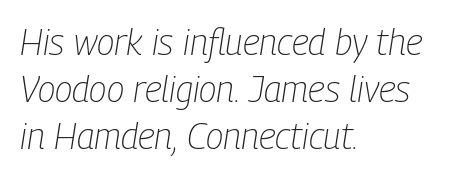
{"italic": "yes", "lean": "right", "slant_degrees": 9, "bold": "no", "weight": "light", "width": "condensed", "stroke_contrast": "low", "x_height": "medium", "monospaced": "no", "underline": "no", "align": "left", "line_spacing": "normal", "line_spacing_ratio": 1.31, "letter_spacing": "normal", "letter_spacing_em": 0.0, "glyph_px": 36}
